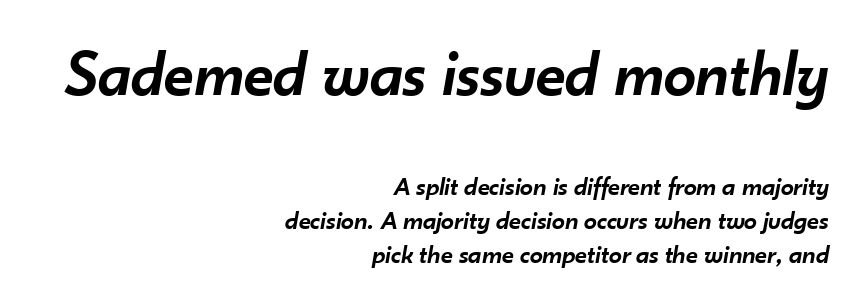
{"italic": "yes", "lean": "right", "slant_degrees": 10, "bold": "semi", "weight": "semibold", "width": "normal", "stroke_contrast": "low", "x_height": "small", "monospaced": "no", "underline": "no", "align": "right", "line_spacing": "normal", "line_spacing_ratio": 1.31, "letter_spacing": "normal", "letter_spacing_em": 0.0, "larger_block": "first", "size_ratio": 2.5, "glyph_px": 65}
